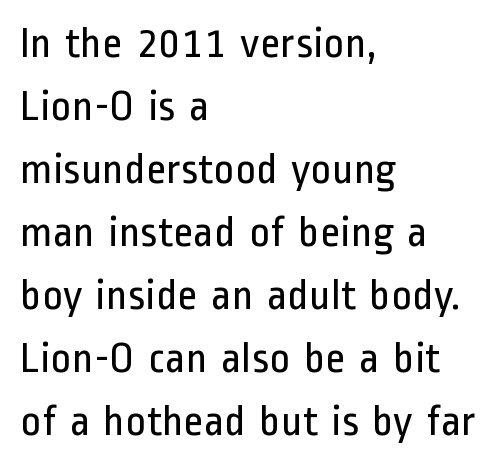
Tracking here is standard; glyphs follow each other at the usual distance. These lines are composed in type without serifs. Designer's note — italics off, roman on. Horizontal alignment here is leftward, the default for most running prose. Notice how descenders clear the ascenders below comfortably — that's standard leading.
